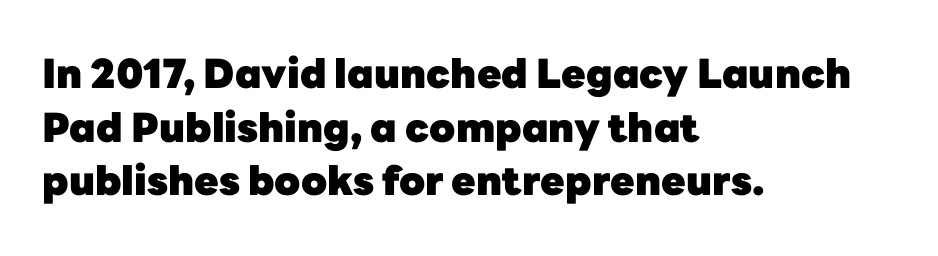
Q: Is the text bold? A: Yes.
Q: Is the text italic (slanted)? A: No, it is upright.
Q: Is the typeface a serif or a sans-serif typeface? A: Sans-serif.
Q: Is the text underlined? A: No.
Q: How is the paragraph aligned? A: Left-aligned.
Q: Is the spacing between letters normal or unusually wide? A: Normal.
Q: Is the spacing between lines tight, normal or loose? A: Normal.
Q: Width (condensed, normal, or wide)? A: Normal.
Q: Stroke contrast? A: Low.
Q: x-height? A: Medium.
Q: Monospaced? A: No.
